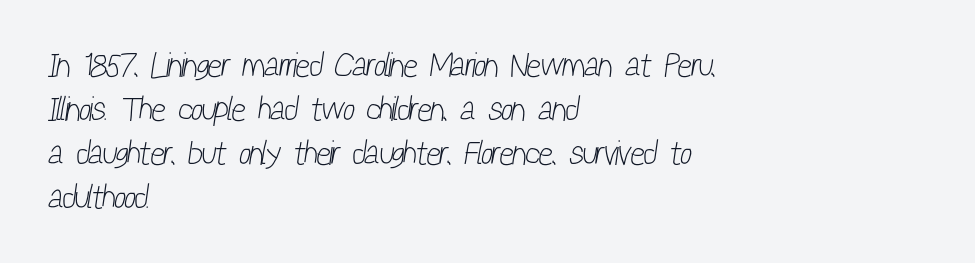
Looks like regular typesetting: each glyph gets only the width it needs. A bare baseline throughout the passage. The line-height multiplier appears to be the usual default. The lines are quadded left. Is this a heavy cut? Hardly; it is regular or lighter. Characters follow at the spacing the type designer built in.
